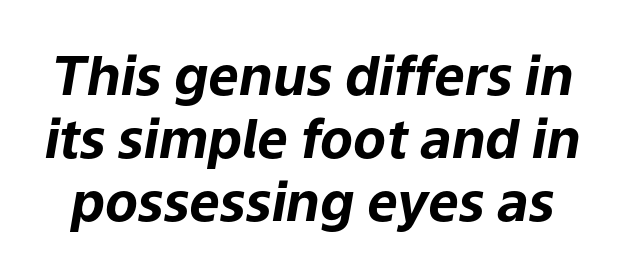
The image shows 54 px bold type, italic (leaning right); set line spacing 1.17x, normal letter spacing, not underlined; low stroke contrast and a medium x-height.
